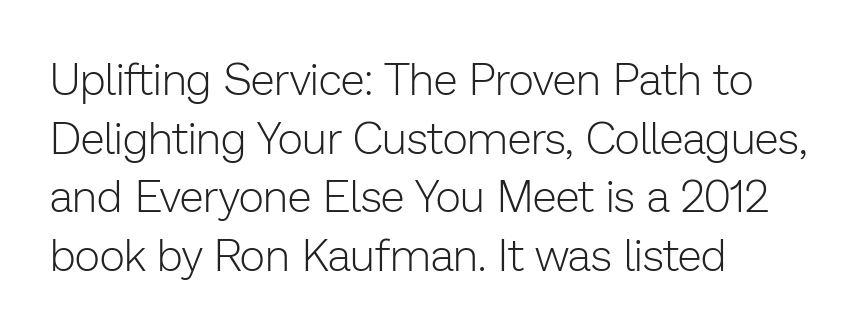
The weight tops out at a normal text grade. Spacing verdict: proportional, widths tailored to each character. Are there feet on the stems? There aren't — it's a sans. Horizontal bands of white between lines are of average thickness.
